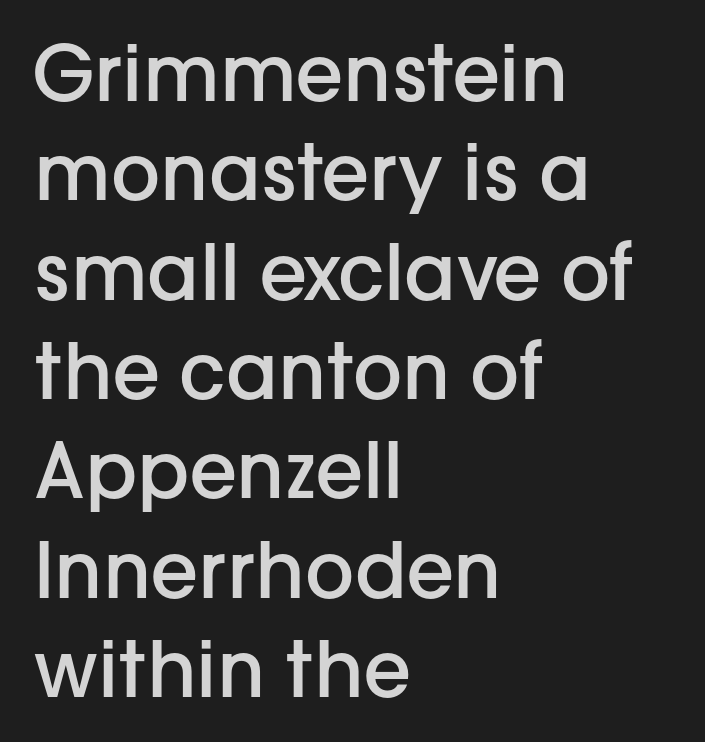
Q: Is the text bold? A: Semi-bold.
Q: Is the text italic (slanted)? A: No, it is upright.
Q: Is the typeface a serif or a sans-serif typeface? A: Sans-serif.
Q: Is the text underlined? A: No.
Q: How is the paragraph aligned? A: Left-aligned.
Q: Is the spacing between letters normal or unusually wide? A: Normal.
Q: Is the spacing between lines tight, normal or loose? A: Normal.
Q: Width (condensed, normal, or wide)? A: Normal.
Q: Stroke contrast? A: Low.
Q: x-height? A: Medium.
Q: Monospaced? A: No.
